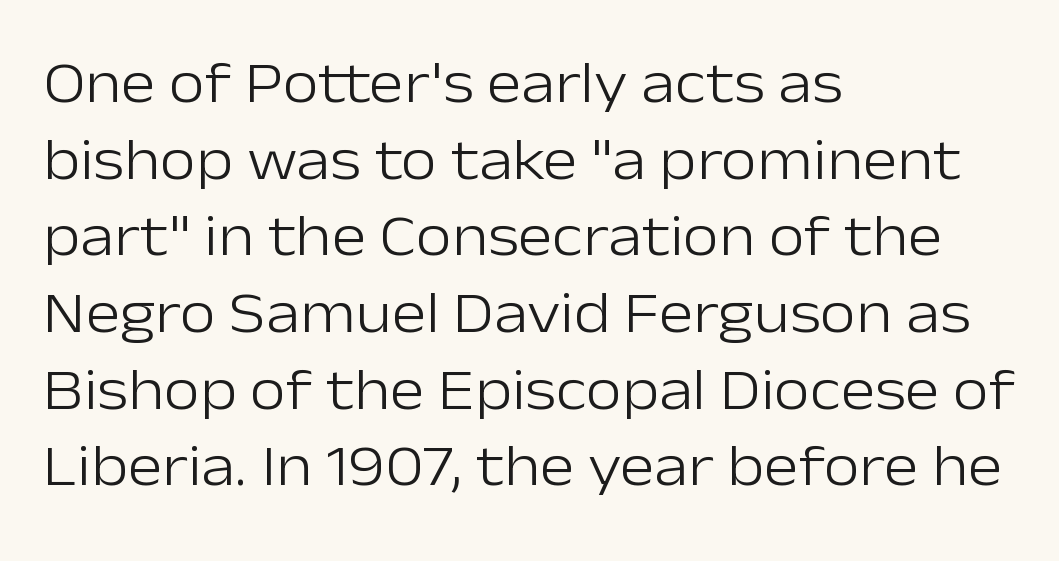
Q: Is the text bold? A: No.
Q: Is the text italic (slanted)? A: No, it is upright.
Q: Is the typeface a serif or a sans-serif typeface? A: Sans-serif.
Q: Is the text underlined? A: No.
Q: How is the paragraph aligned? A: Left-aligned.
Q: Is the spacing between letters normal or unusually wide? A: Normal.
Q: Is the spacing between lines tight, normal or loose? A: Normal.
Q: Width (condensed, normal, or wide)? A: Normal.
Q: Stroke contrast? A: Low.
Q: x-height? A: Medium.
Q: Monospaced? A: No.
